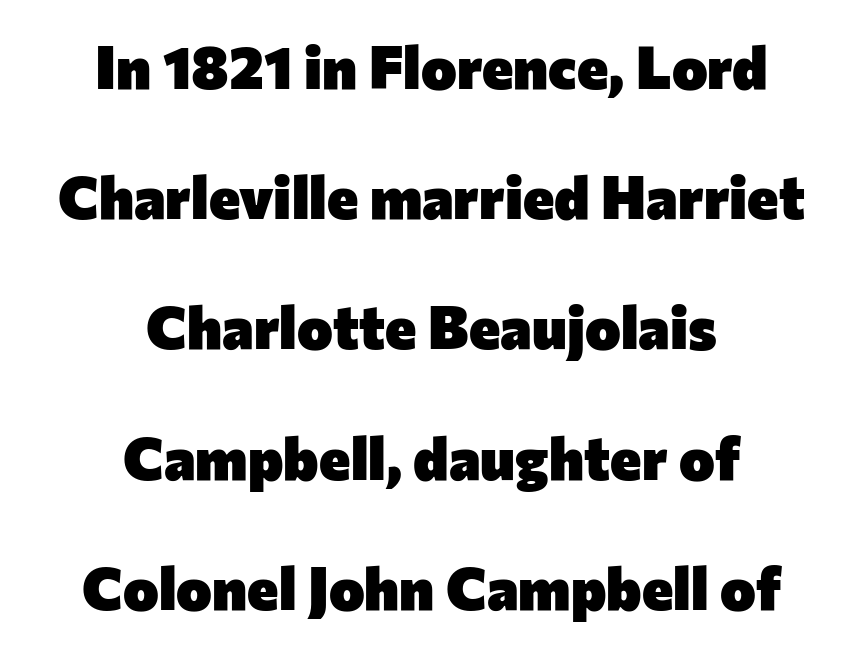
Between one letter and the next there's only the usual sliver of space. No italicization has been applied; the sample stays upright. Typographic density is high because the face is bold. These lines are rendered in a variable-pitch font. Beneath every word, the page is bare.
